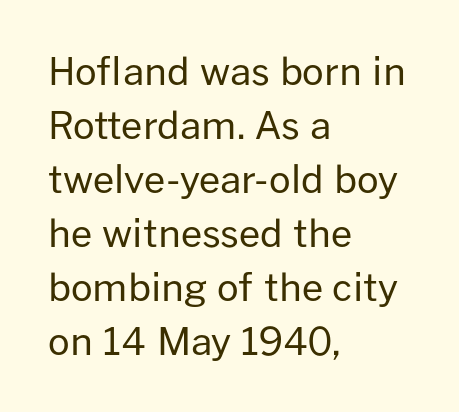
{"serif": "no", "italic": "no", "bold": "no", "weight": "regular", "width": "normal", "stroke_contrast": "low", "x_height": "medium", "monospaced": "no", "underline": "no", "align": "left", "line_spacing": "normal", "line_spacing_ratio": 1.42, "letter_spacing": "normal", "letter_spacing_em": 0.0, "glyph_px": 38}
